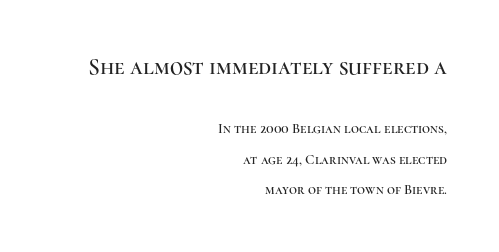
The image shows 23 px text type, upright; set right-aligned, loose line spacing (2.17x), normal letter spacing, not underlined; the first (top) block is 1.64x larger.
